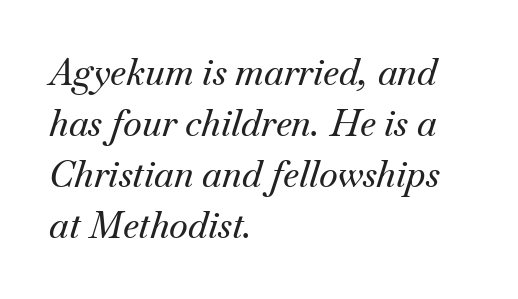
The image shows 36 px serif type, italic (leaning right); set left-aligned, normal line spacing (1.42x), normal letter spacing, not underlined; medium stroke contrast and a small x-height.
